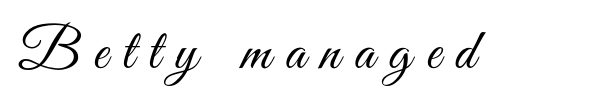
Q: Is the text bold? A: No.
Q: Is the text italic (slanted)? A: Yes.
Q: Is the typeface a serif or a sans-serif typeface? A: Sans-serif.
Q: Is the text underlined? A: No.
Q: Is the spacing between letters normal or unusually wide? A: Unusually wide.
Q: Width (condensed, normal, or wide)? A: Condensed.
Q: Stroke contrast? A: Medium.
Q: x-height? A: Small.
Q: Monospaced? A: No.
